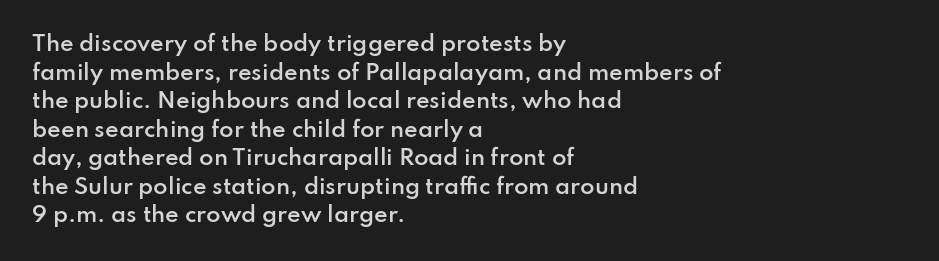
Q: Is the text bold? A: Semi-bold.
Q: Is the text italic (slanted)? A: No, it is upright.
Q: Is the text underlined? A: No.
Q: How is the paragraph aligned? A: Left-aligned.
Q: Is the spacing between letters normal or unusually wide? A: Normal.
Q: Is the spacing between lines tight, normal or loose? A: Normal.
